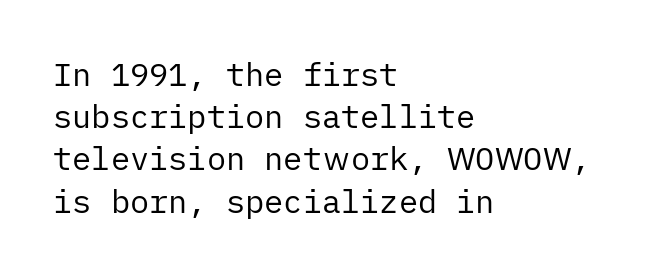
{"serif": "no", "italic": "no", "bold": "no", "weight": "regular", "width": "normal", "stroke_contrast": "low", "x_height": "medium", "underline": "no", "align": "left", "line_spacing": "normal", "line_spacing_ratio": 1.32, "letter_spacing": "normal", "letter_spacing_em": 0.0, "glyph_px": 32}
